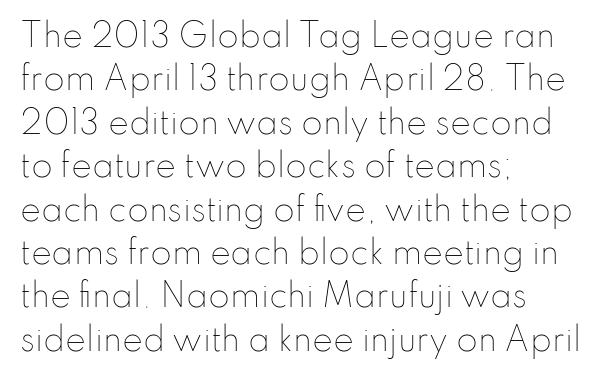
{"italic": "no", "bold": "no", "weight": "thin", "width": "normal", "stroke_contrast": "low", "x_height": "small", "monospaced": "no", "underline": "no", "align": "left", "line_spacing": "normal", "line_spacing_ratio": 1.4, "letter_spacing": "normal", "letter_spacing_em": 0.0, "glyph_px": 31}
